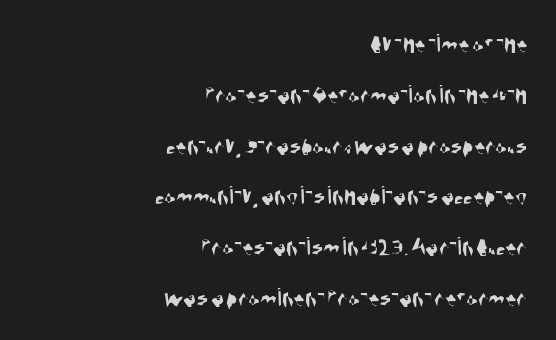
{"underline": "no", "align": "right", "line_spacing_ratio": 1.88, "letter_spacing": "normal", "letter_spacing_em": 0.0, "glyph_px": 27}
